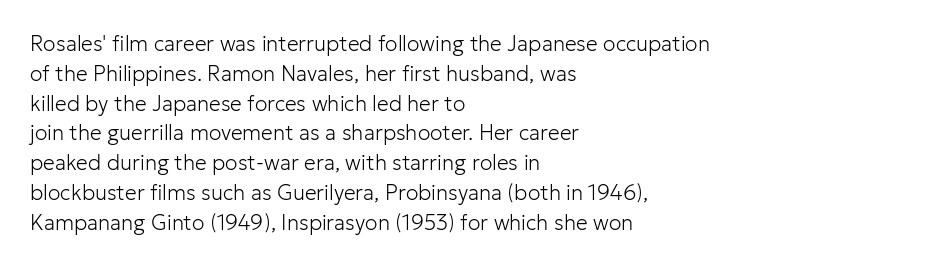
{"italic": "no", "bold": "no", "underline": "no", "align": "left", "line_spacing": "normal", "line_spacing_ratio": 1.42, "letter_spacing": "normal", "letter_spacing_em": 0.0, "glyph_px": 21}
